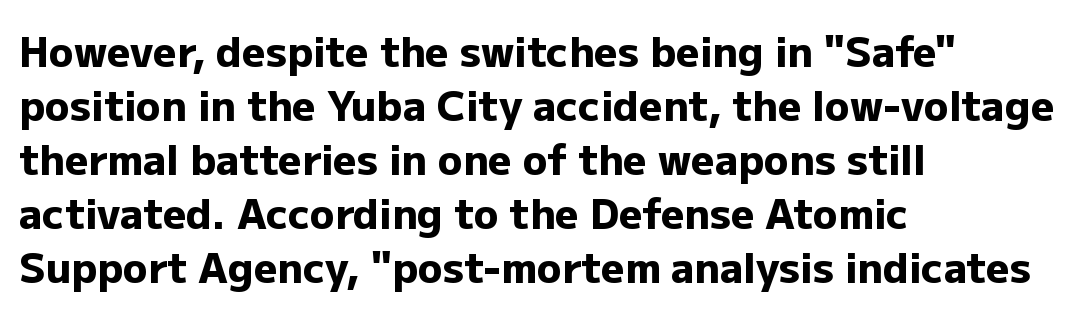
{"serif": "no", "italic": "no", "bold": "yes", "weight": "heavy", "width": "normal", "stroke_contrast": "low", "x_height": "medium", "monospaced": "no", "underline": "no", "align": "left", "line_spacing": "normal", "line_spacing_ratio": 1.32, "letter_spacing": "normal", "letter_spacing_em": 0.0, "glyph_px": 41}
